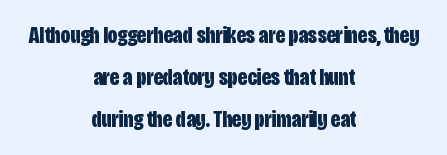
Q: Is the text bold? A: Yes.
Q: Is the text italic (slanted)? A: No, it is upright.
Q: Is the text underlined? A: No.
Q: How is the paragraph aligned? A: Centered.
Q: Is the spacing between letters normal or unusually wide? A: Normal.
